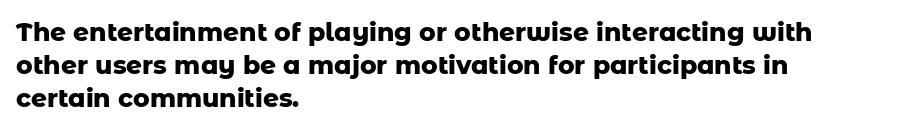
A full-strength bold gives these letters their thick strokes. The gaps between neighbouring characters are ordinary and unremarkable. The lines sit at an ordinary, default distance from one another. Descender tails drop into unmarked territory.
